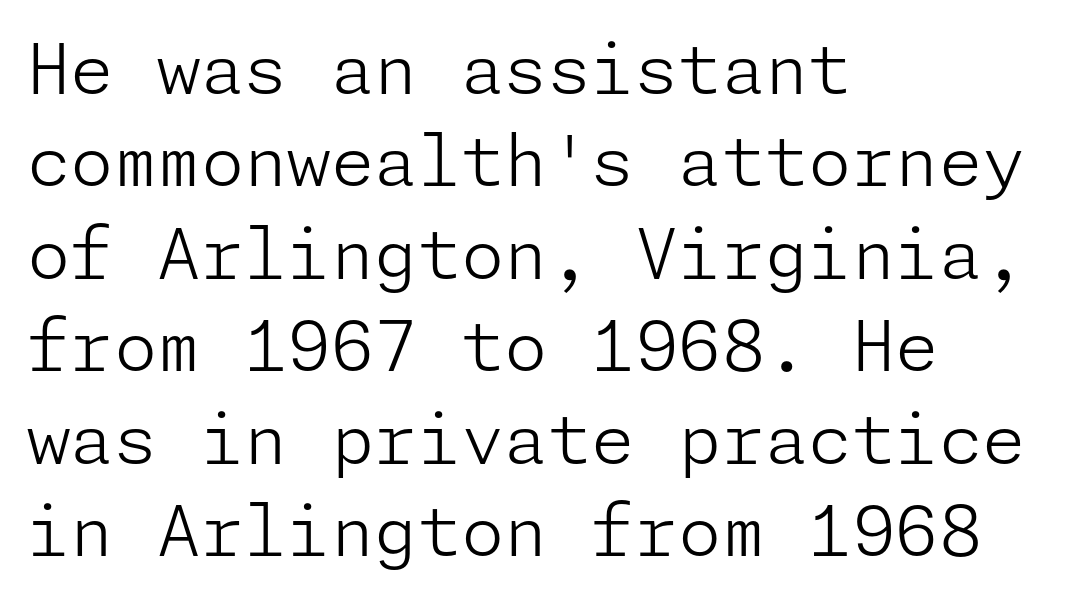
The image shows 70 px light sans-serif type, upright; set left-aligned, normal line spacing (1.32x), normal letter spacing, not underlined; low stroke contrast and a medium x-height.
